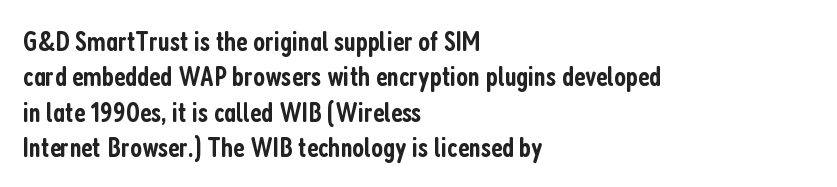
The image shows 28 px semibold, condensed sans-serif type, upright; set left-aligned, normal line spacing (1.26x), normal letter spacing, not underlined; low stroke contrast and a medium x-height.
